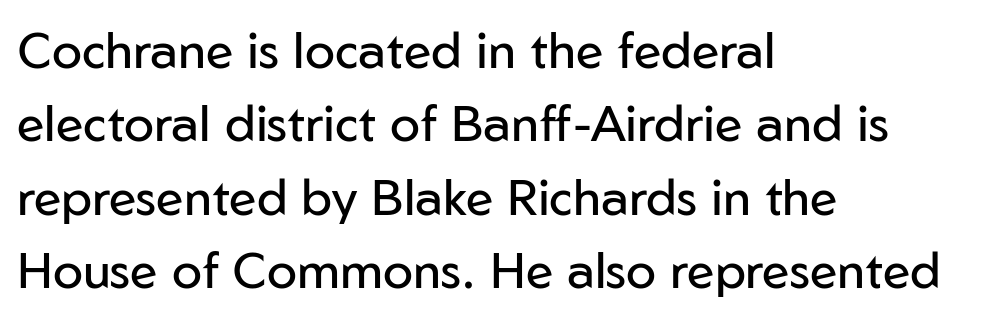
Each new line begins a customary step beneath the previous one. Glance below the letters and you will spot only blank space. This rendering leaves character spacing at its baseline value. This is the regular roman posture of the typeface.
